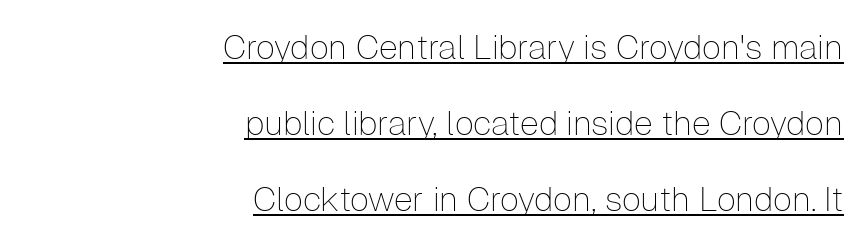
Q: Is the text bold? A: No.
Q: Is the text italic (slanted)? A: No, it is upright.
Q: Is the typeface a serif or a sans-serif typeface? A: Sans-serif.
Q: Is the text underlined? A: Yes.
Q: How is the paragraph aligned? A: Right-aligned.
Q: Is the spacing between letters normal or unusually wide? A: Normal.
Q: Is the spacing between lines tight, normal or loose? A: Loose.
Q: Width (condensed, normal, or wide)? A: Normal.
Q: Stroke contrast? A: Low.
Q: x-height? A: Medium.
Q: Monospaced? A: No.
